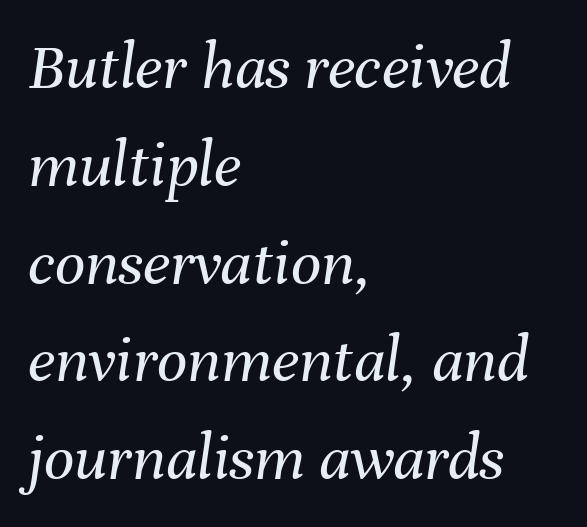
The image shows 67 px regular-weight type, italic (leaning right); set left-aligned, normal line spacing (1.46x), normal letter spacing, not underlined; medium stroke contrast and a medium x-height.
